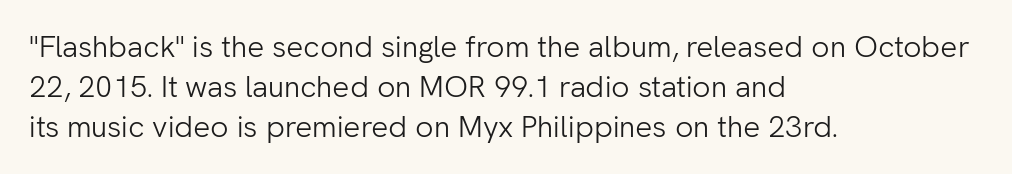
Descenders hang freely into open space. Is there any slant? The stems are plumb. A student would call this left alignment; a typographer would say flush left, rag right. The passage shown is typed in a proportional face where columns would drift. The designer left line spacing at the default.
